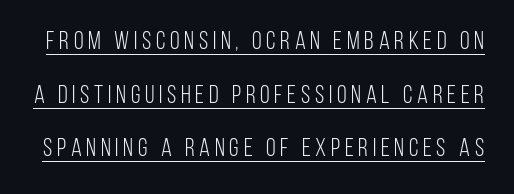
{"italic": "no", "bold": "no", "underline": "yes", "line_spacing": "loose", "line_spacing_ratio": 2.15, "glyph_px": 25}
